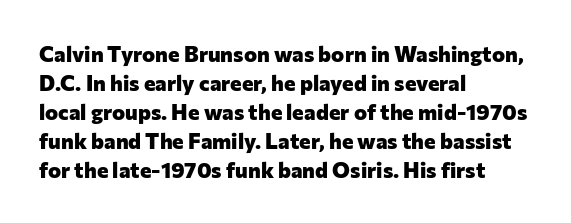
Q: Is the text bold? A: Yes.
Q: Is the text italic (slanted)? A: No, it is upright.
Q: Is the text underlined? A: No.
Q: How is the paragraph aligned? A: Left-aligned.
Q: Is the spacing between letters normal or unusually wide? A: Normal.
Q: Is the spacing between lines tight, normal or loose? A: Normal.
